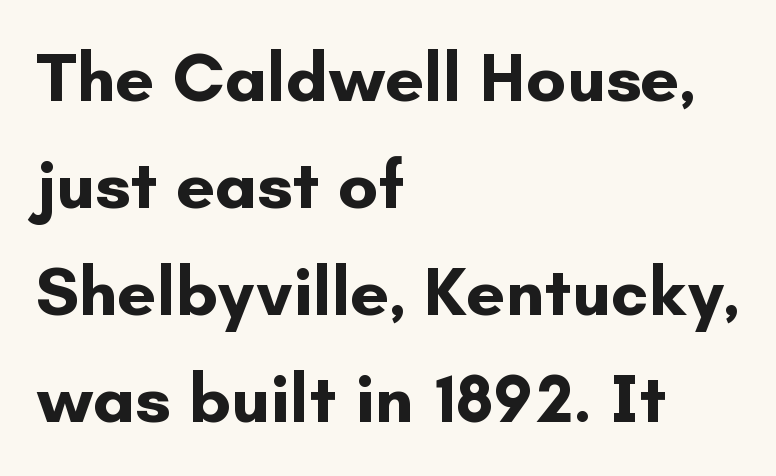
Q: Is the text bold? A: Yes.
Q: Is the text italic (slanted)? A: No, it is upright.
Q: Is the typeface a serif or a sans-serif typeface? A: Sans-serif.
Q: Is the text underlined? A: No.
Q: How is the paragraph aligned? A: Left-aligned.
Q: Is the spacing between letters normal or unusually wide? A: Normal.
Q: Is the spacing between lines tight, normal or loose? A: Normal.
Q: Width (condensed, normal, or wide)? A: Normal.
Q: Stroke contrast? A: Low.
Q: x-height? A: Small.
Q: Monospaced? A: No.
